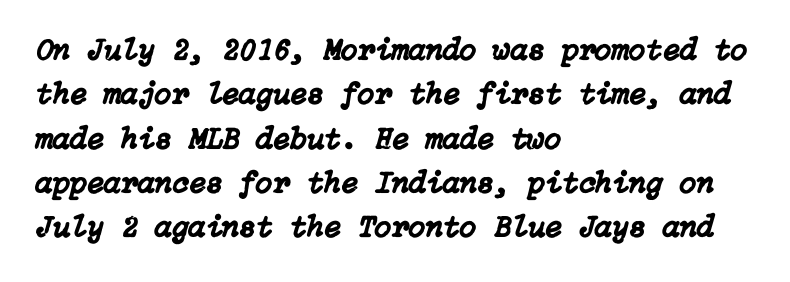
Typeset ragged right — the left edge is the straight one. Nobody drew a line under any word here. The rendering applies a slant to the glyphs. This sample uses plain, unmodified letter spacing.
